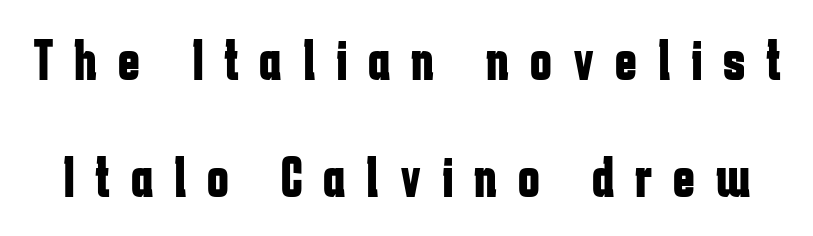
The image shows 58 px bold, condensed sans-serif type, upright; set loose line spacing (2.01x), unusually wide letter spacing (+0.36 em), not underlined; low stroke contrast and a medium x-height.
